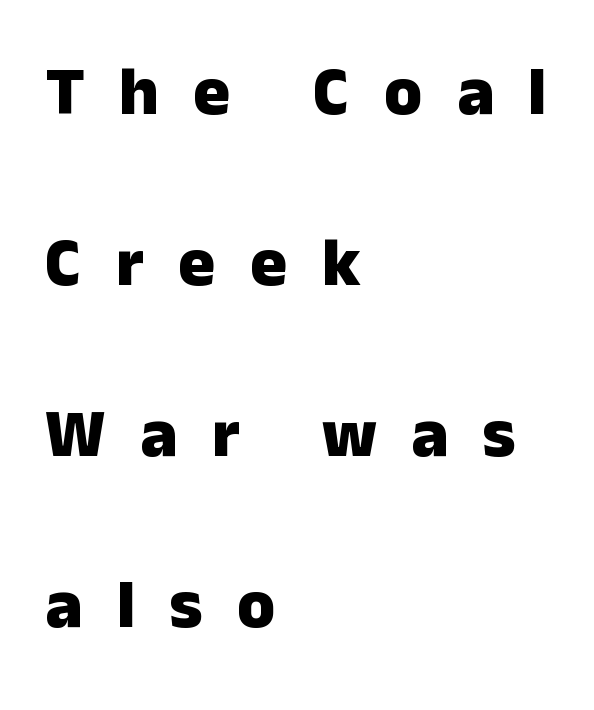
Q: Is the text bold? A: Yes.
Q: Is the text italic (slanted)? A: No, it is upright.
Q: Is the typeface a serif or a sans-serif typeface? A: Sans-serif.
Q: Is the text underlined? A: No.
Q: How is the paragraph aligned? A: Left-aligned.
Q: Is the spacing between letters normal or unusually wide? A: Unusually wide.
Q: Is the spacing between lines tight, normal or loose? A: Loose.
Q: Width (condensed, normal, or wide)? A: Normal.
Q: Stroke contrast? A: Low.
Q: x-height? A: Medium.
Q: Monospaced? A: No.
